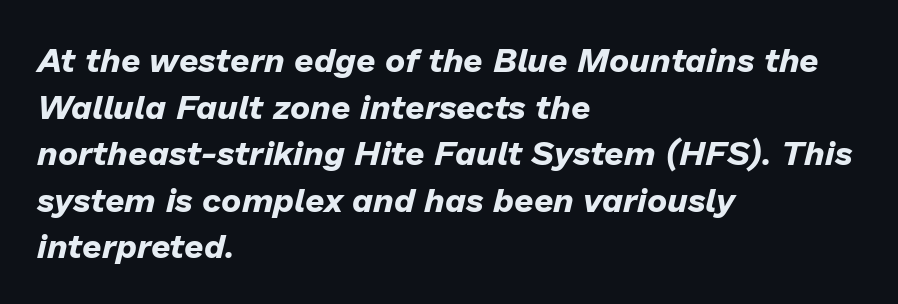
Q: Is the text bold? A: Yes.
Q: Is the text italic (slanted)? A: Yes, it leans right by about 13 degrees.
Q: Is the text underlined? A: No.
Q: How is the paragraph aligned? A: Left-aligned.
Q: Is the spacing between letters normal or unusually wide? A: Normal.
Q: Is the spacing between lines tight, normal or loose? A: Normal.
Q: Width (condensed, normal, or wide)? A: Normal.
Q: Stroke contrast? A: Low.
Q: x-height? A: Medium.
Q: Monospaced? A: No.
